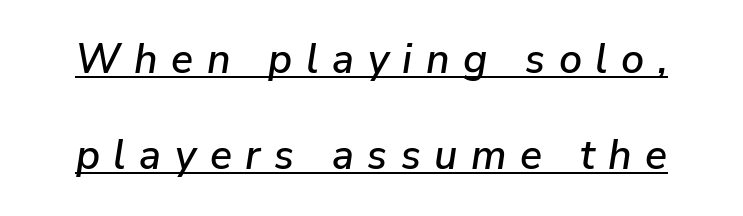
{"italic": "yes", "lean": "right", "slant_degrees": 9, "width": "normal", "stroke_contrast": "low", "x_height": "medium", "monospaced": "no", "underline": "yes", "line_spacing": "loose", "line_spacing_ratio": 2.35, "letter_spacing": "wide", "letter_spacing_em": 0.33, "glyph_px": 41}
